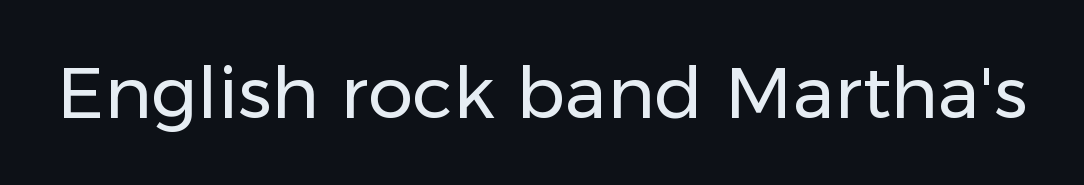
Compared with a typical body face, this is equally light or lighter still. This sample has the flowing, uneven cadence of proportional lettering. No italicization has been applied; the sample stays upright. Letterform terminals end flat and unadorned throughout the passage. The foot of each line stays bare and open.
